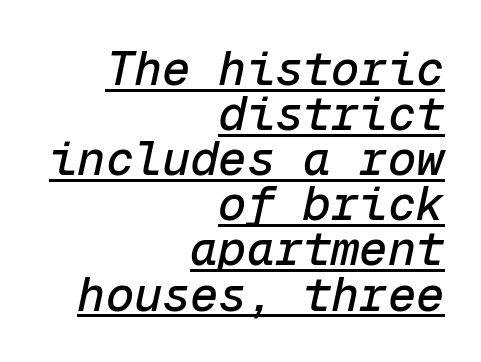
{"italic": "yes", "lean": "right", "slant_degrees": 12, "width": "normal", "stroke_contrast": "low", "x_height": "medium", "monospaced": "yes", "underline": "yes", "align": "right", "line_spacing": "tight", "line_spacing_ratio": 0.96, "letter_spacing": "normal", "letter_spacing_em": 0.0, "glyph_px": 47}
